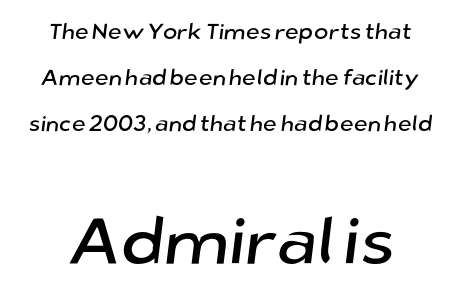
{"serif": "no", "width": "normal", "stroke_contrast": "low", "x_height": "medium", "monospaced": "no", "underline": "no", "line_spacing": "loose", "line_spacing_ratio": 2.08, "letter_spacing": "normal", "letter_spacing_em": 0.0, "larger_block": "second", "size_ratio": 3.0, "glyph_px": 66}
